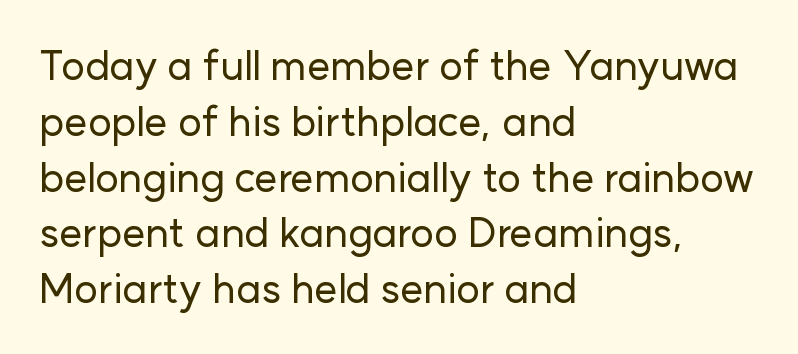
The image shows 41 px sans-serif type, upright; set left-aligned, normal line spacing (1.36x), normal letter spacing, not underlined; low stroke contrast and a medium x-height.
